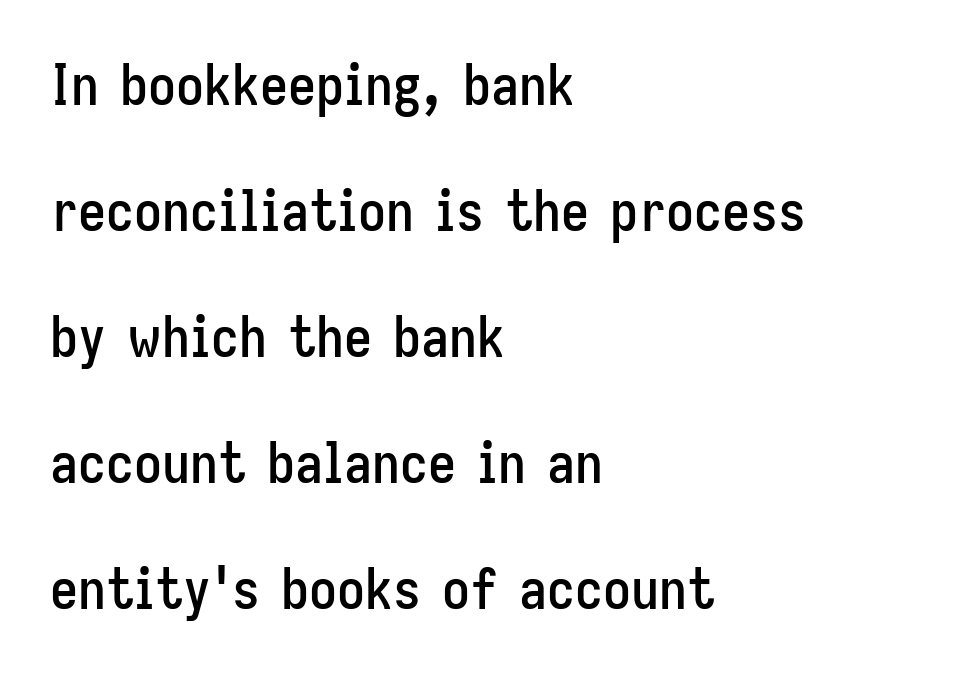
The image shows 56 px condensed sans-serif type, upright; set left-aligned, loose line spacing (2.25x), normal letter spacing, not underlined; low stroke contrast and a medium x-height.
